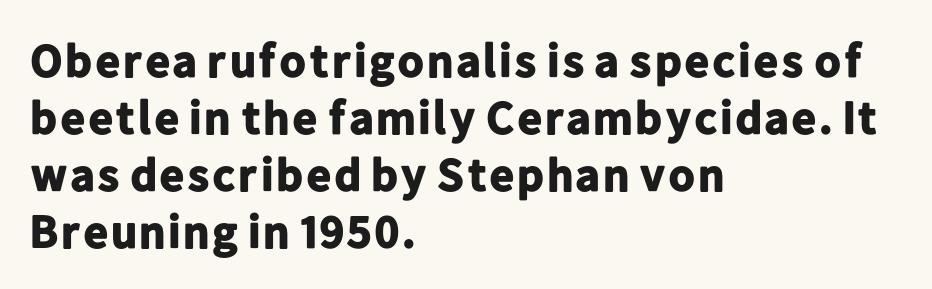
Q: Is the text bold? A: Yes.
Q: Is the text italic (slanted)? A: No, it is upright.
Q: Is the typeface a serif or a sans-serif typeface? A: Sans-serif.
Q: Is the text underlined? A: No.
Q: How is the paragraph aligned? A: Left-aligned.
Q: Is the spacing between letters normal or unusually wide? A: Normal.
Q: Width (condensed, normal, or wide)? A: Normal.
Q: Stroke contrast? A: Low.
Q: x-height? A: Medium.
Q: Monospaced? A: No.
